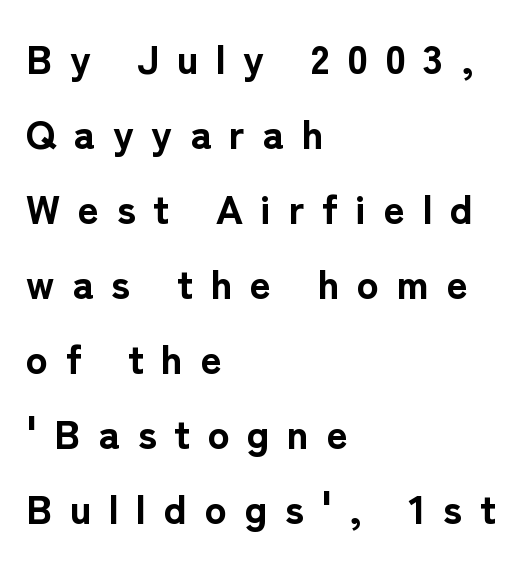
{"serif": "no", "italic": "no", "bold": "yes", "weight": "bold", "width": "normal", "stroke_contrast": "low", "x_height": "medium", "monospaced": "no", "underline": "no", "align": "left", "line_spacing_ratio": 1.83, "letter_spacing": "wide", "letter_spacing_em": 0.43, "glyph_px": 41}
